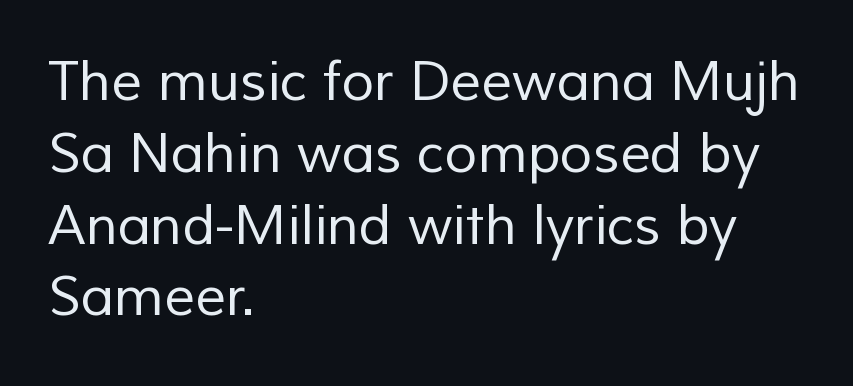
Q: Is the text bold? A: No.
Q: Is the typeface a serif or a sans-serif typeface? A: Sans-serif.
Q: Is the text underlined? A: No.
Q: How is the paragraph aligned? A: Left-aligned.
Q: Is the spacing between letters normal or unusually wide? A: Normal.
Q: Is the spacing between lines tight, normal or loose? A: Normal.
Q: Width (condensed, normal, or wide)? A: Normal.
Q: Stroke contrast? A: Low.
Q: x-height? A: Medium.
Q: Monospaced? A: No.
